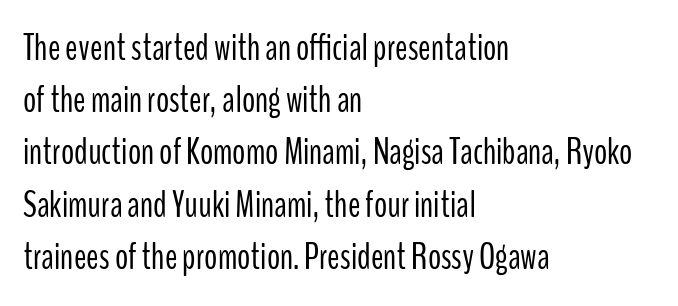
{"serif": "no", "italic": "no", "bold": "no", "weight": "light", "width": "condensed", "stroke_contrast": "low", "x_height": "medium", "monospaced": "no", "underline": "no", "align": "left", "line_spacing": "normal", "line_spacing_ratio": 1.41, "letter_spacing": "normal", "letter_spacing_em": 0.0, "glyph_px": 37}
